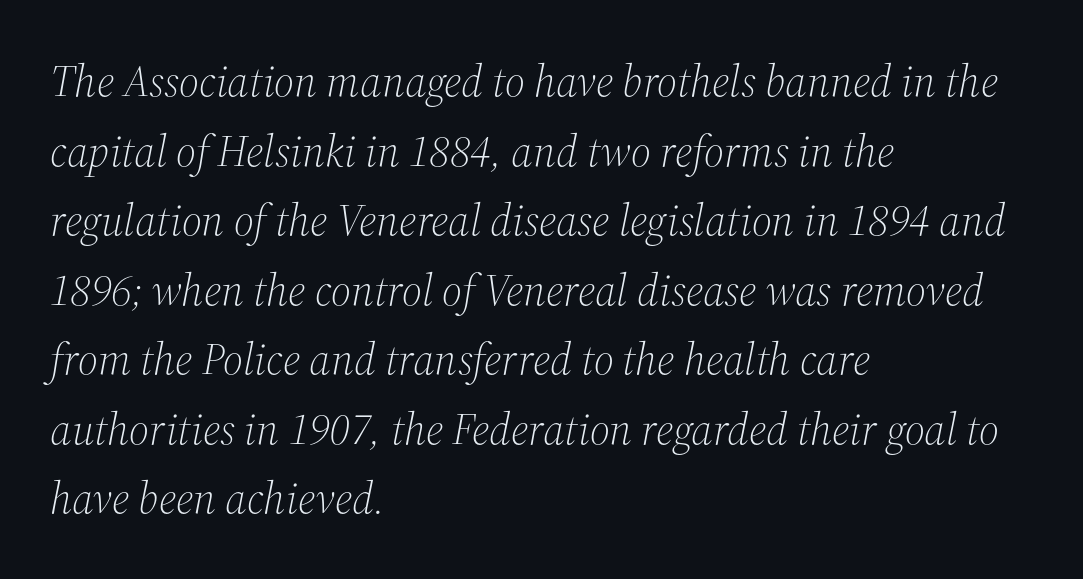
{"serif": "yes", "italic": "yes", "lean": "right", "slant_degrees": 12, "bold": "no", "weight": "light", "width": "normal", "stroke_contrast": "medium", "x_height": "medium", "monospaced": "no", "underline": "no", "align": "left", "line_spacing": "normal", "line_spacing_ratio": 1.58, "letter_spacing": "normal", "letter_spacing_em": 0.0, "glyph_px": 44}
